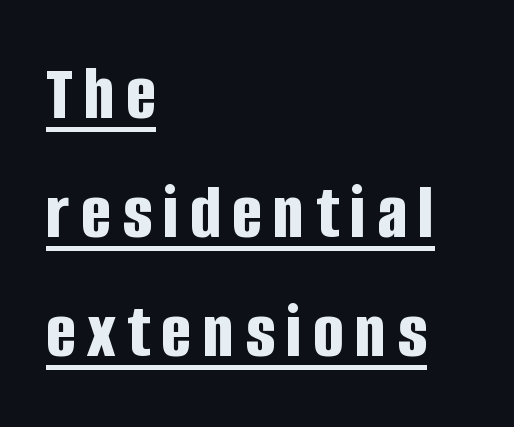
The image shows 80 px bold, condensed sans-serif type, upright; set left-aligned, normal line spacing (1.49x), underlined; low stroke contrast and a large x-height.
